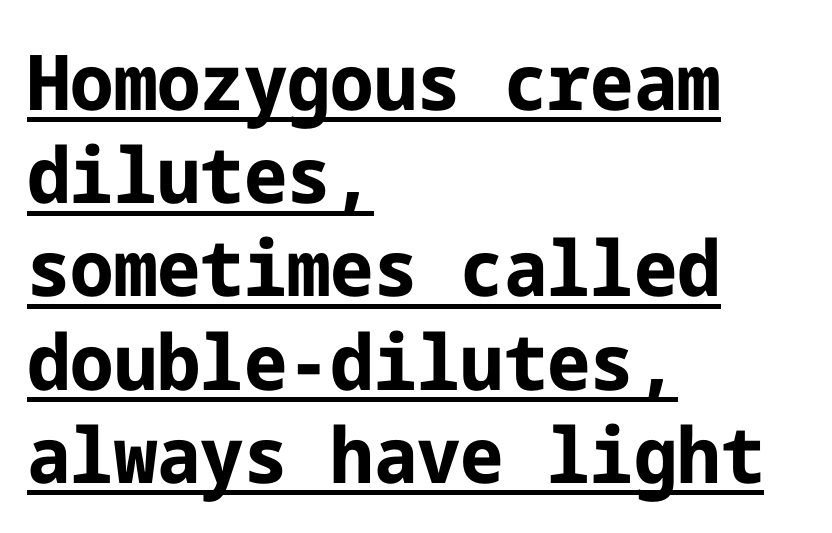
{"serif": "no", "italic": "no", "bold": "yes", "weight": "bold", "width": "normal", "stroke_contrast": "low", "x_height": "medium", "underline": "yes", "align": "left", "line_spacing_ratio": 1.21, "letter_spacing": "normal", "letter_spacing_em": 0.0, "glyph_px": 77}
